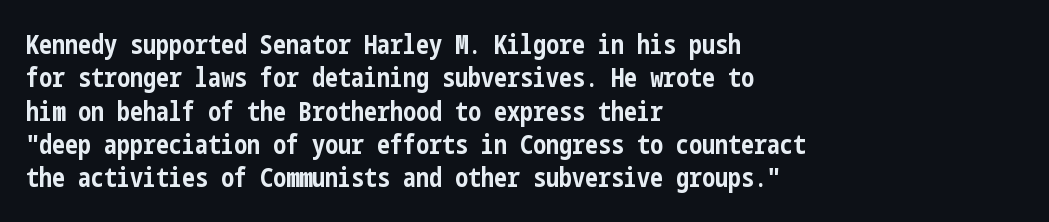
The image shows 26 px bold type, upright; set left-aligned, normal line spacing (1.28x), normal letter spacing, not underlined.
